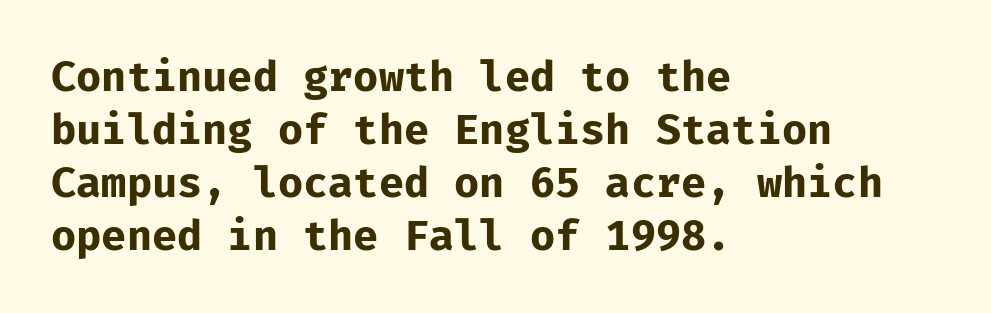
Q: Is the text bold? A: Yes.
Q: Is the text italic (slanted)? A: No, it is upright.
Q: Is the typeface a serif or a sans-serif typeface? A: Sans-serif.
Q: Is the text underlined? A: No.
Q: How is the paragraph aligned? A: Left-aligned.
Q: Is the spacing between letters normal or unusually wide? A: Normal.
Q: Is the spacing between lines tight, normal or loose? A: Normal.
Q: Width (condensed, normal, or wide)? A: Normal.
Q: Stroke contrast? A: Low.
Q: x-height? A: Medium.
Q: Monospaced? A: Yes.
